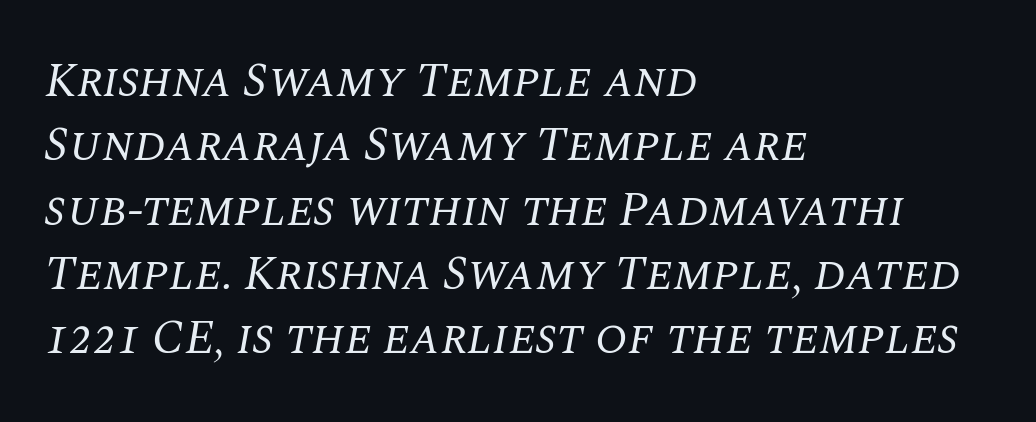
The image shows 48 px regular-weight serif type, italic (leaning right); set left-aligned, normal line spacing (1.34x), normal letter spacing, not underlined; medium stroke contrast and a large x-height.
